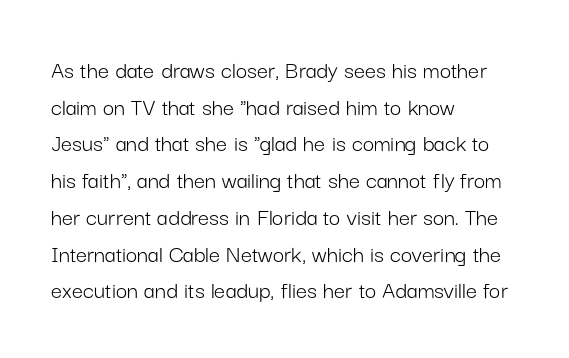
Q: Is the text bold? A: No.
Q: Is the text italic (slanted)? A: No, it is upright.
Q: Is the text underlined? A: No.
Q: How is the paragraph aligned? A: Left-aligned.
Q: Is the spacing between letters normal or unusually wide? A: Normal.
Q: Is the spacing between lines tight, normal or loose? A: Normal.
